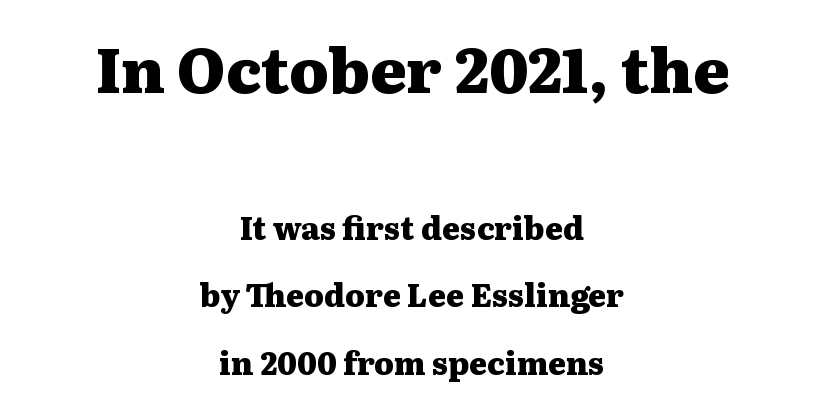
Layout note: lines centered. Is this a fixed-width face? No — the glyphs have proportional, varying widths. Are there feet on the stems? There are — it's a serif. The composition opens big and finishes small.
